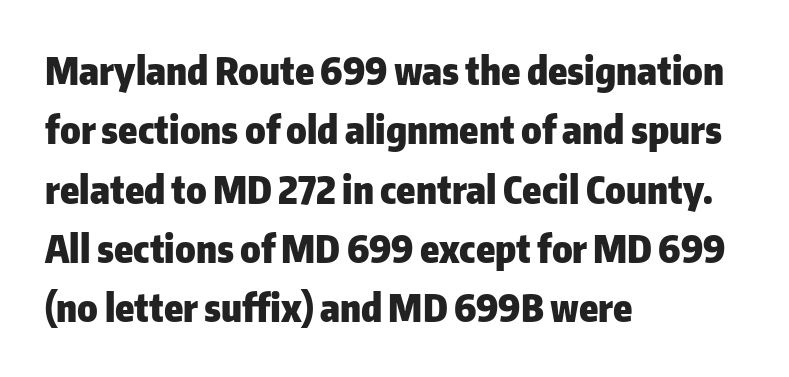
{"serif": "no", "italic": "no", "bold": "yes", "weight": "heavy", "width": "normal", "stroke_contrast": "low", "x_height": "medium", "monospaced": "no", "underline": "no", "align": "left", "line_spacing": "normal", "line_spacing_ratio": 1.56, "letter_spacing": "normal", "letter_spacing_em": 0.0, "glyph_px": 38}
